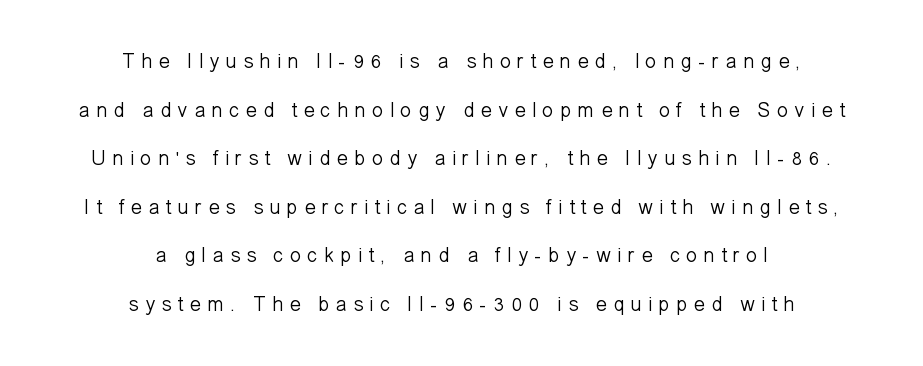
{"italic": "no", "bold": "no", "underline": "no", "align": "center", "line_spacing": "loose", "line_spacing_ratio": 2.31, "letter_spacing": "wide", "letter_spacing_em": 0.28, "glyph_px": 21}
